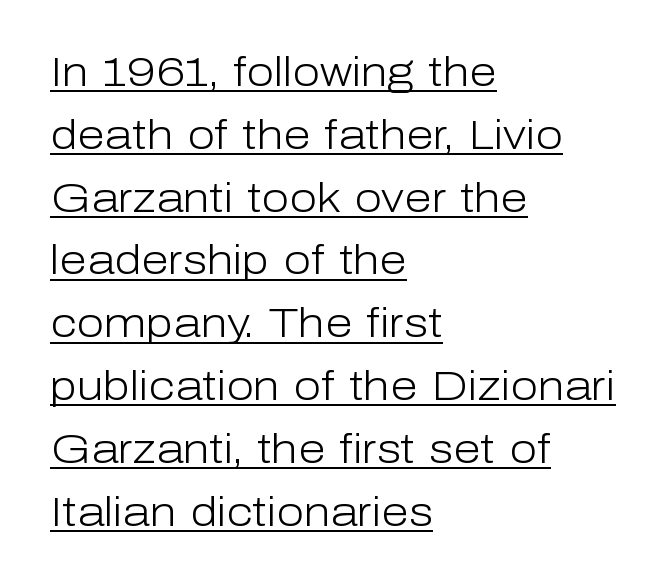
Honestly, the underline is the first thing you notice here. This block has exactly the height ordinary leading produces. This is roman type, the default non-slanted kind. The ragged edge is on the right, which tells us the setting is flush left.
